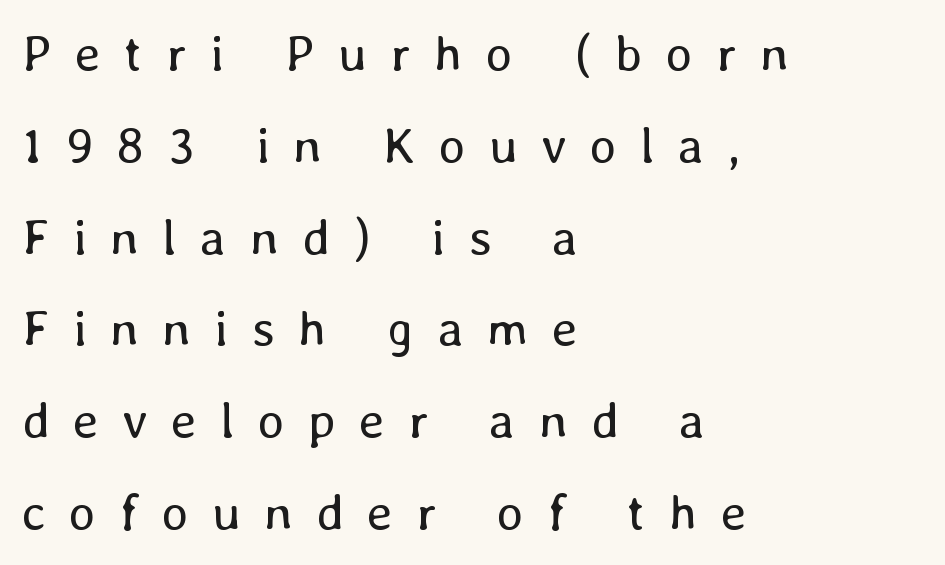
{"italic": "no", "bold": "no", "weight": "regular", "width": "normal", "stroke_contrast": "low", "x_height": "medium", "monospaced": "no", "underline": "no", "align": "left", "line_spacing_ratio": 1.8, "letter_spacing": "wide", "letter_spacing_em": 0.46, "glyph_px": 51}
